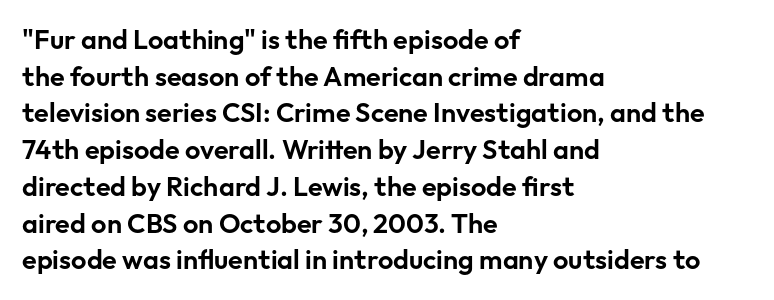
Alignment: flush left. The lettering stays uniformly vertical, giving the passage a roman look. The block of text has a typical density, with ordinary space between rows. Beneath every word, the page is bare. Compared with typical body copy, the letter spacing here is the same.
